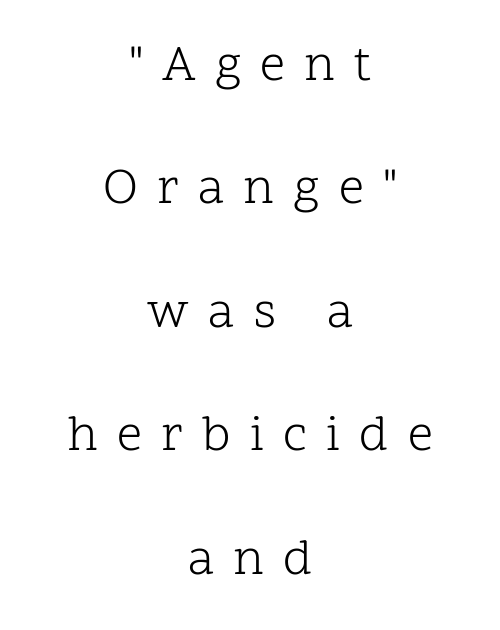
Q: Is the text bold? A: No.
Q: Is the text italic (slanted)? A: No, it is upright.
Q: Is the typeface a serif or a sans-serif typeface? A: Serif.
Q: Is the text underlined? A: No.
Q: How is the paragraph aligned? A: Centered.
Q: Is the spacing between letters normal or unusually wide? A: Unusually wide.
Q: Is the spacing between lines tight, normal or loose? A: Loose.
Q: Width (condensed, normal, or wide)? A: Normal.
Q: Stroke contrast? A: Low.
Q: x-height? A: Medium.
Q: Monospaced? A: No.
